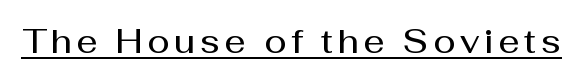
{"serif": "no", "italic": "no", "bold": "semi", "weight": "semibold", "width": "normal", "stroke_contrast": "medium", "x_height": "medium", "monospaced": "no", "underline": "yes", "glyph_px": 33}
